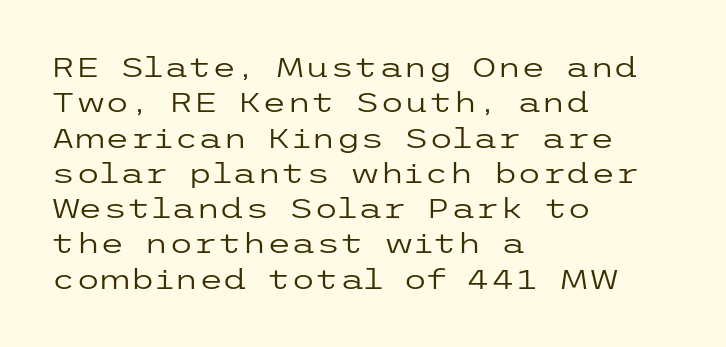
The image shows 28 px regular-weight, wide sans-serif type, upright; set left-aligned, normal line spacing (1.26x), normal letter spacing, not underlined; low stroke contrast and a medium x-height.
